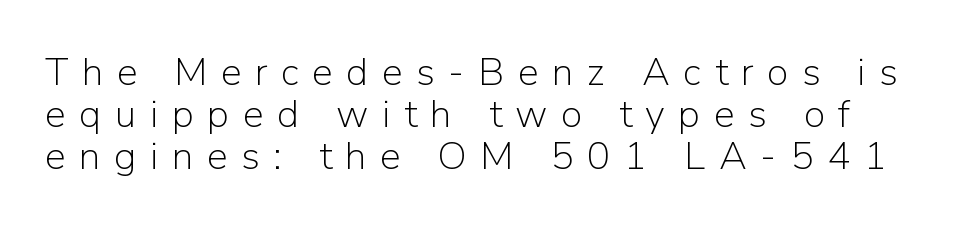
Check under the words: just untouched page. The passage shown is typeset with a sans-serif family. The face used here is rendered with a markedly widened letterfit. How would I describe the line gaps? Narrow and economical. Spacing verdict: proportional, widths tailored to each character. The letterforms sit at book weight or below.
